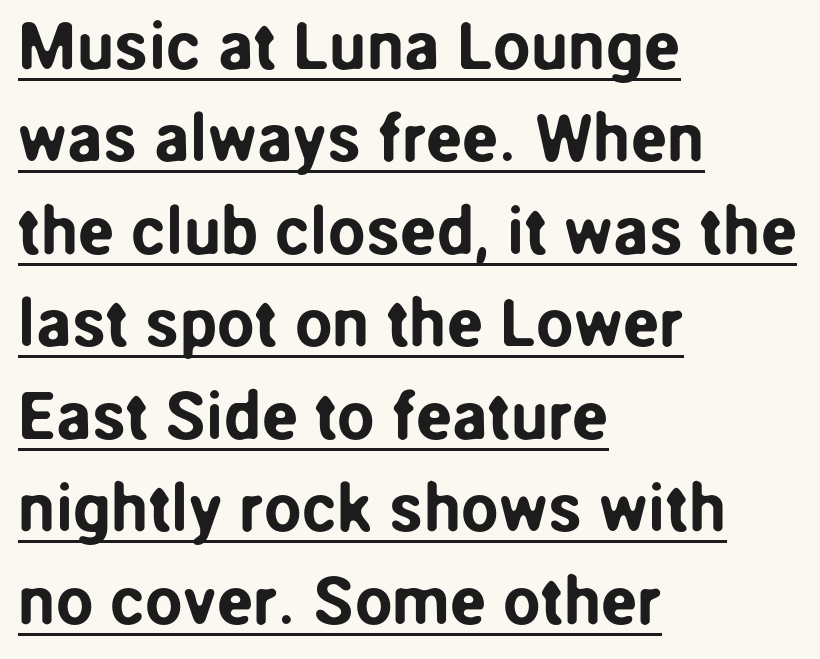
Q: Is the text italic (slanted)? A: No, it is upright.
Q: Is the typeface a serif or a sans-serif typeface? A: Sans-serif.
Q: Is the text underlined? A: Yes.
Q: How is the paragraph aligned? A: Left-aligned.
Q: Is the spacing between letters normal or unusually wide? A: Normal.
Q: Is the spacing between lines tight, normal or loose? A: Normal.
Q: Width (condensed, normal, or wide)? A: Normal.
Q: Stroke contrast? A: Low.
Q: x-height? A: Medium.
Q: Monospaced? A: No.
